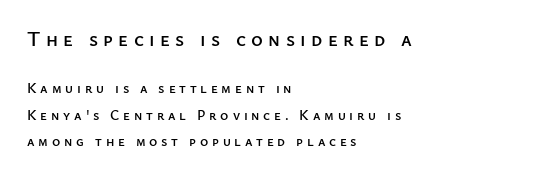
The image shows 20 px text type, upright; set left-aligned, line spacing 1.87x, unusually wide letter spacing (+0.27 em), not underlined; the first (top) block is 1.43x larger.
